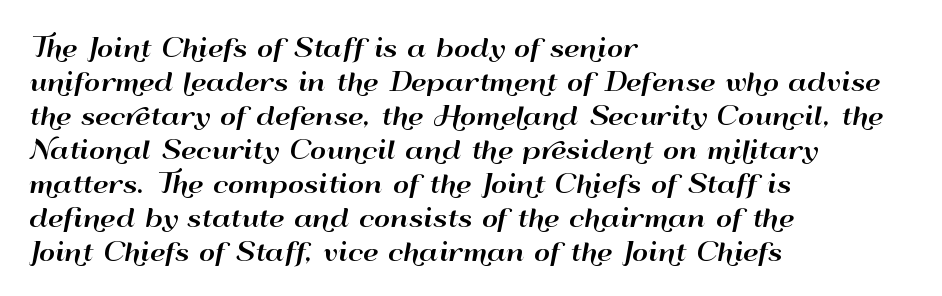
Q: Is the text italic (slanted)? A: Yes.
Q: Is the text underlined? A: No.
Q: How is the paragraph aligned? A: Left-aligned.
Q: Is the spacing between letters normal or unusually wide? A: Normal.
Q: Is the spacing between lines tight, normal or loose? A: Normal.
